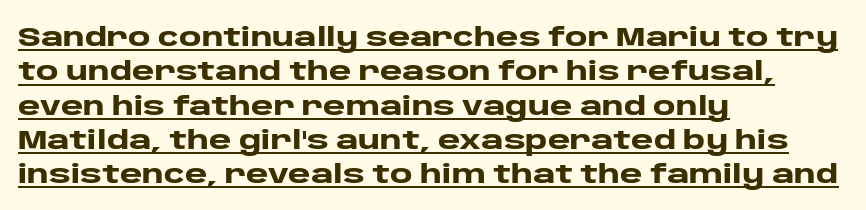
Words appear dense and cohesive because spacing is normal. Leading: standard. The typesetting leans heavy: a genuine bold. The typesetter has applied underlining to the passage shown. Italic: no, the glyphs are upright roman. Caption: multi-line text, flush left, ragged right.
